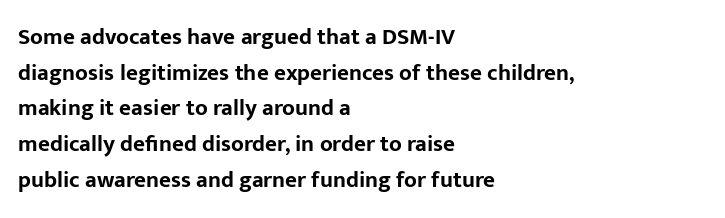
{"italic": "no", "bold": "yes", "underline": "no", "align": "left", "line_spacing": "normal", "line_spacing_ratio": 1.55, "letter_spacing": "normal", "letter_spacing_em": 0.0, "glyph_px": 23}
